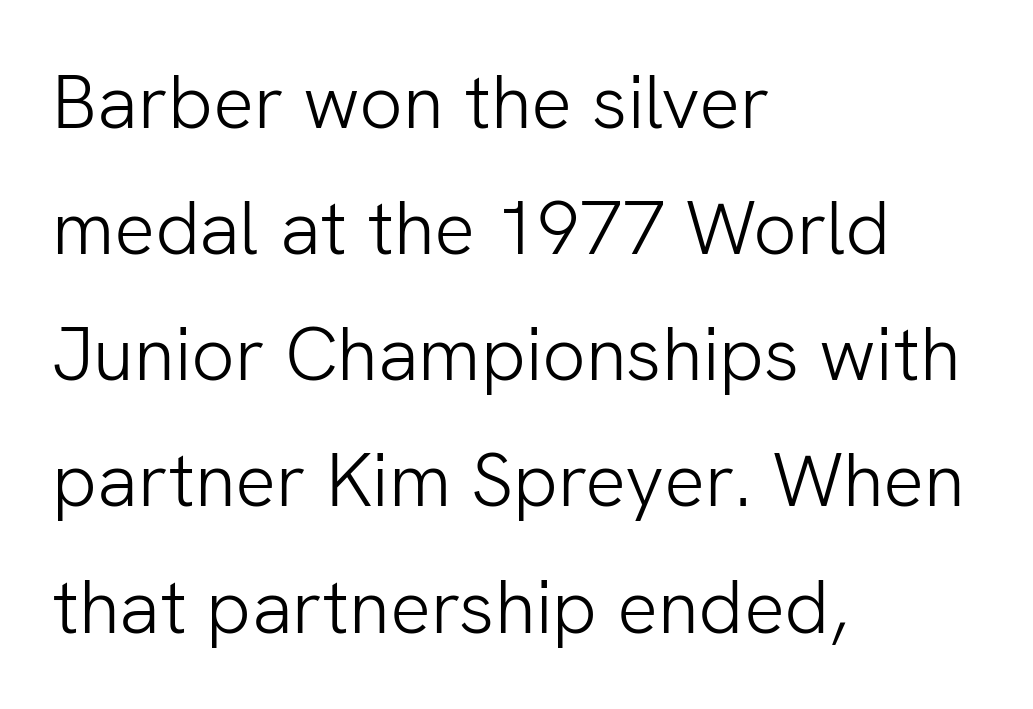
The image shows 76 px light sans-serif type, upright; set left-aligned, normal line spacing (1.66x), normal letter spacing, not underlined; low stroke contrast and a medium x-height.
